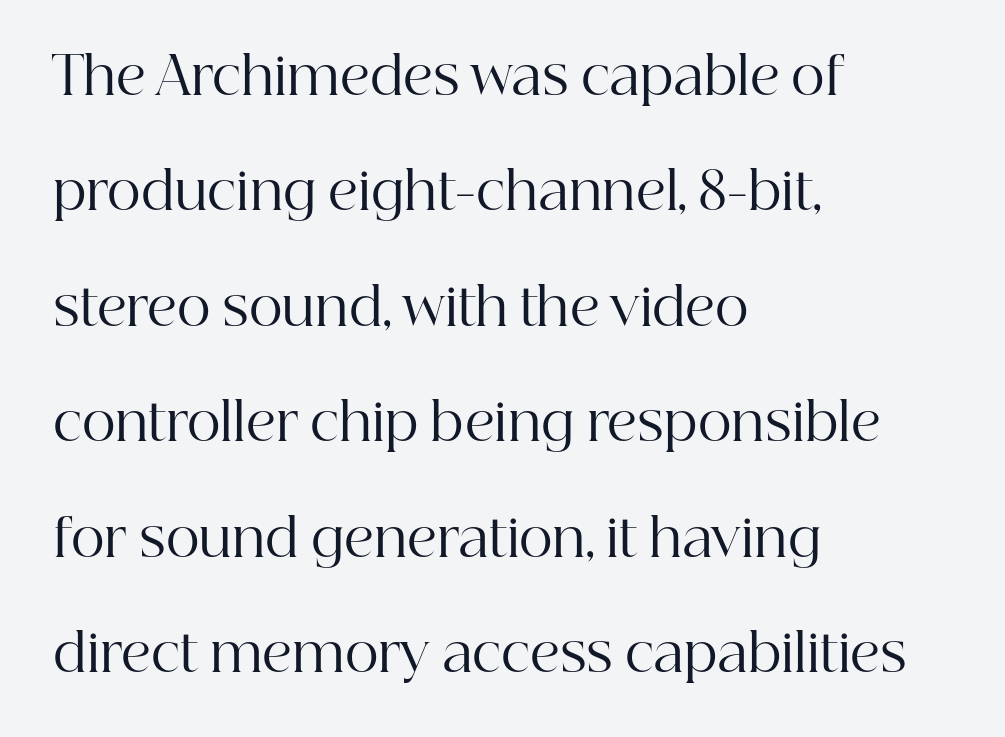
The image shows 52 px regular-weight serif type, upright; set left-aligned, loose line spacing (2.22x), normal letter spacing, not underlined; high stroke contrast and a medium x-height.
